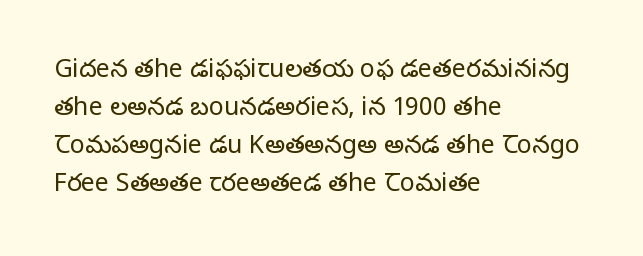
The image shows 25 px text type, upright; set left-aligned, normal line spacing (1.52x), normal letter spacing, not underlined.
